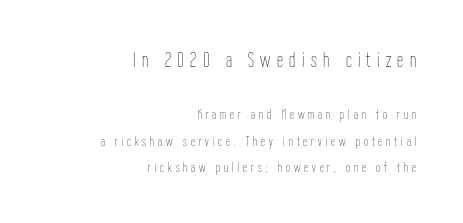
The image shows 22 px text type, upright; set right-aligned, line spacing 1.89x, unusually wide letter spacing (+0.29 em), not underlined; the first (top) block is 1.57x larger.
